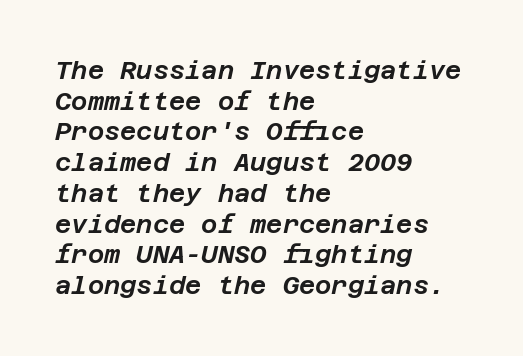
{"italic": "yes", "lean": "right", "slant_degrees": 12, "underline": "no", "align": "left", "line_spacing_ratio": 1.23, "letter_spacing": "normal", "letter_spacing_em": 0.0, "glyph_px": 25}
